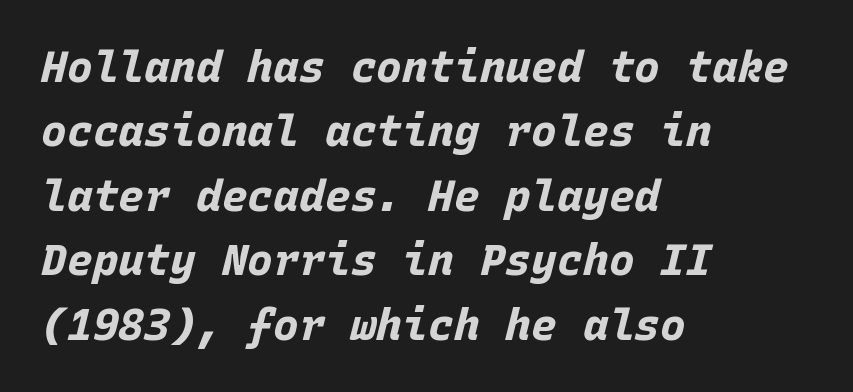
Q: Is the text bold? A: Yes.
Q: Is the text italic (slanted)? A: Yes, it leans right by about 15 degrees.
Q: Is the text underlined? A: No.
Q: How is the paragraph aligned? A: Left-aligned.
Q: Is the spacing between letters normal or unusually wide? A: Normal.
Q: Is the spacing between lines tight, normal or loose? A: Normal.
Q: Width (condensed, normal, or wide)? A: Normal.
Q: Stroke contrast? A: Low.
Q: x-height? A: Large.
Q: Monospaced? A: Yes.
